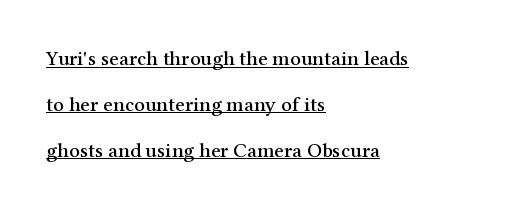
Short note: letters normally spaced. Loosely led — the rows are spread out. This sample is left-justified, so line endings fall wherever the words run out. This sample uses an upright cut, with every glyph sitting square on the baseline.
